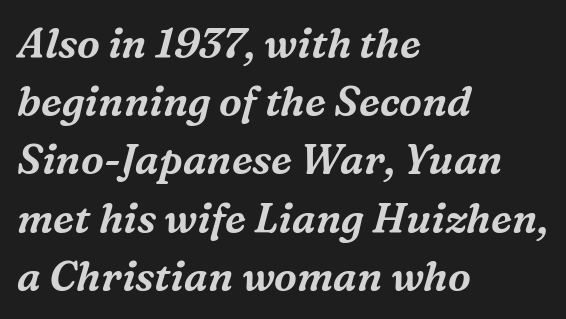
Q: Is the text italic (slanted)? A: Yes, it leans right by about 16 degrees.
Q: Is the typeface a serif or a sans-serif typeface? A: Serif.
Q: Is the text underlined? A: No.
Q: How is the paragraph aligned? A: Left-aligned.
Q: Is the spacing between letters normal or unusually wide? A: Normal.
Q: Is the spacing between lines tight, normal or loose? A: Normal.
Q: Width (condensed, normal, or wide)? A: Normal.
Q: Stroke contrast? A: Medium.
Q: x-height? A: Medium.
Q: Monospaced? A: No.
